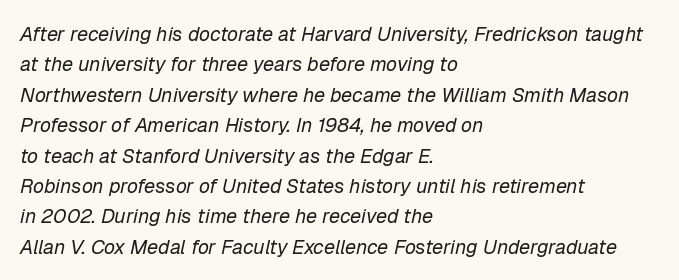
{"italic": "yes", "lean": "right", "slant_degrees": 12, "bold": "no", "underline": "no", "align": "left", "line_spacing": "normal", "line_spacing_ratio": 1.52, "letter_spacing": "normal", "letter_spacing_em": 0.0, "glyph_px": 20}
